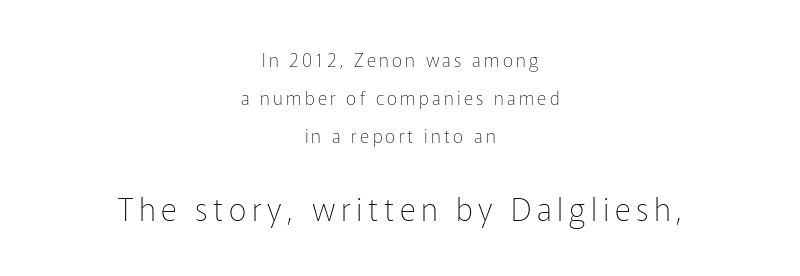
The image shows 31 px thin sans-serif type, upright; set centered, loose line spacing (2.11x), not underlined; the second (bottom) block is 1.72x larger; low stroke contrast and a medium x-height.
